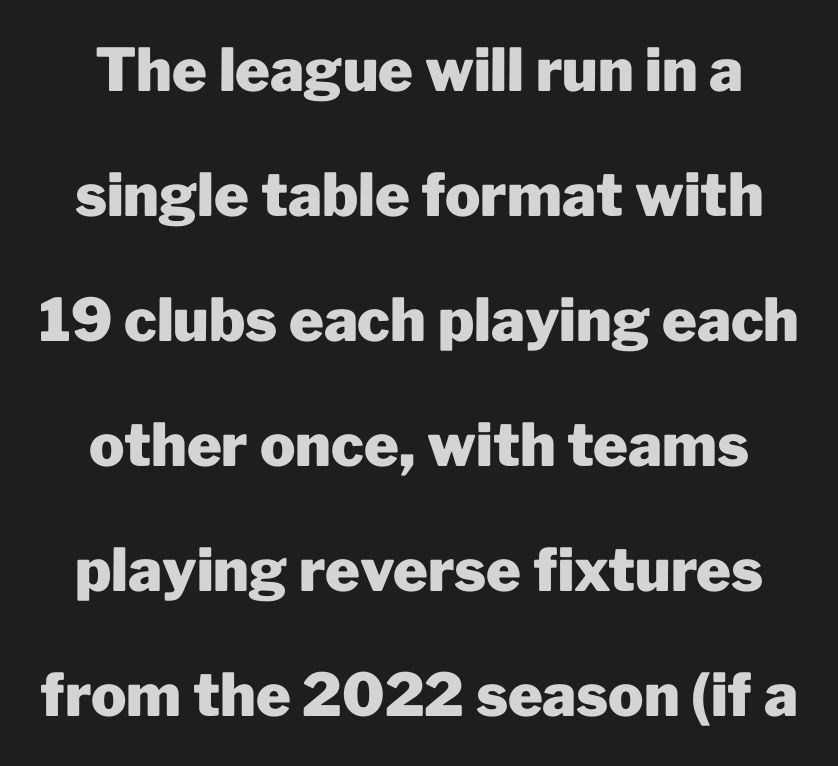
{"serif": "no", "italic": "no", "bold": "yes", "weight": "heavy", "width": "normal", "stroke_contrast": "low", "x_height": "medium", "monospaced": "no", "underline": "no", "line_spacing": "loose", "line_spacing_ratio": 2.12, "letter_spacing": "normal", "letter_spacing_em": 0.0, "glyph_px": 59}
